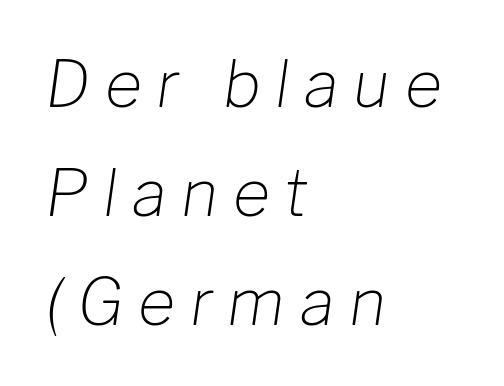
{"italic": "yes", "lean": "right", "slant_degrees": 8, "bold": "no", "weight": "light", "width": "normal", "stroke_contrast": "low", "x_height": "medium", "monospaced": "no", "underline": "no", "align": "left", "line_spacing": "normal", "line_spacing_ratio": 1.7, "letter_spacing": "wide", "letter_spacing_em": 0.23, "glyph_px": 64}
